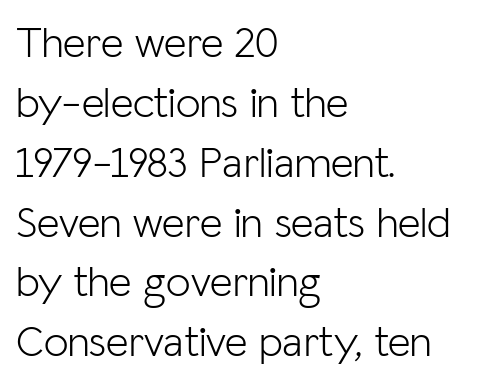
How are the letters spaced? Ordinarily, with no added tracking. Nothing heavy about these letters — not bold at all. Think of a printed novel: that variable character pitch is what you see here. The leading is moderate, giving the passage an even texture. One-word summary of the alignment: left.
